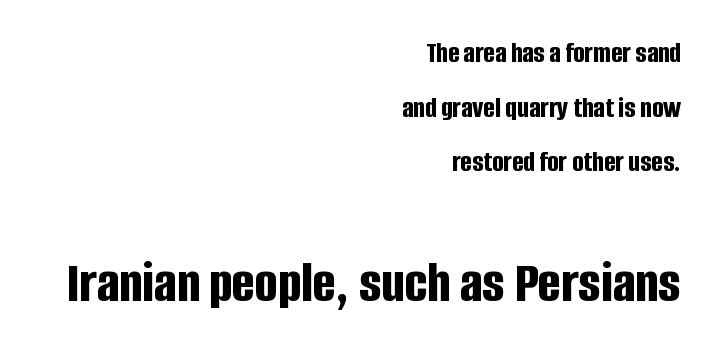
The letters stand straight up with perfectly vertical stems. Line ends are locked; line starts wander. Thick stems and heavy bowls — unmistakably bold. Small over large — that's the arrangement of the two blocks here. The gap between lines stays unmarked.
